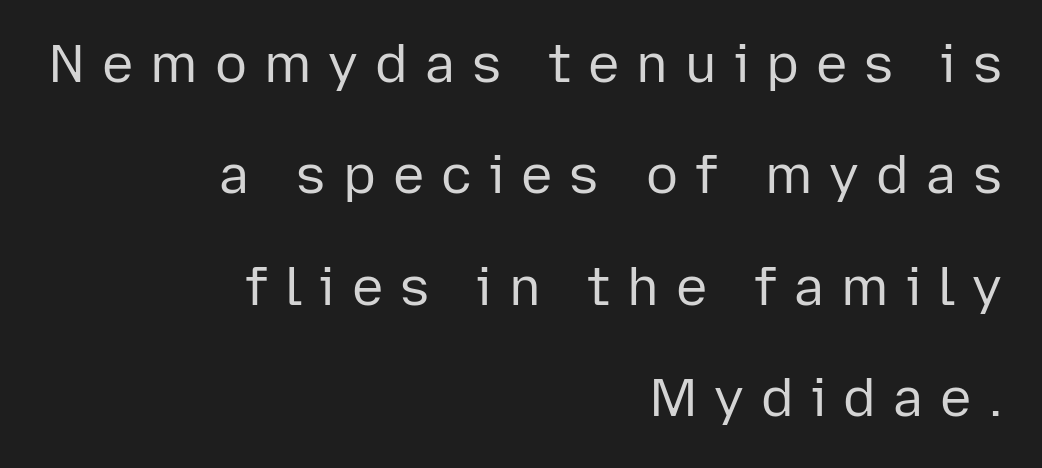
The image shows 53 px regular-weight sans-serif type, upright; set right-aligned, loose line spacing (2.1x), unusually wide letter spacing (+0.32 em), not underlined; low stroke contrast and a medium x-height.
